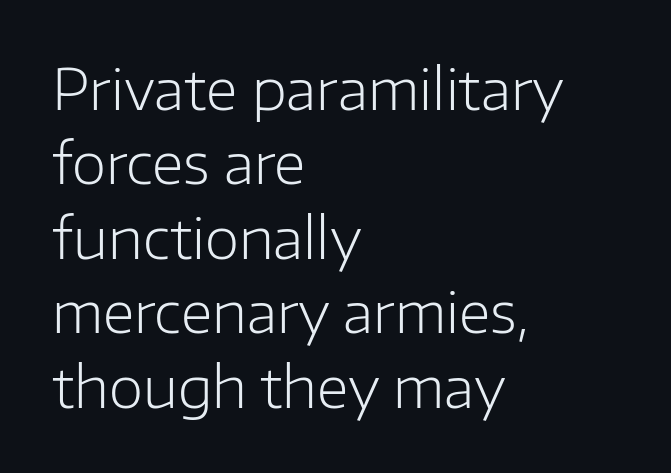
{"serif": "no", "italic": "no", "bold": "no", "weight": "light", "width": "normal", "stroke_contrast": "low", "x_height": "medium", "monospaced": "no", "underline": "no", "align": "left", "line_spacing": "normal", "line_spacing_ratio": 1.33, "letter_spacing": "normal", "letter_spacing_em": 0.0, "glyph_px": 56}
